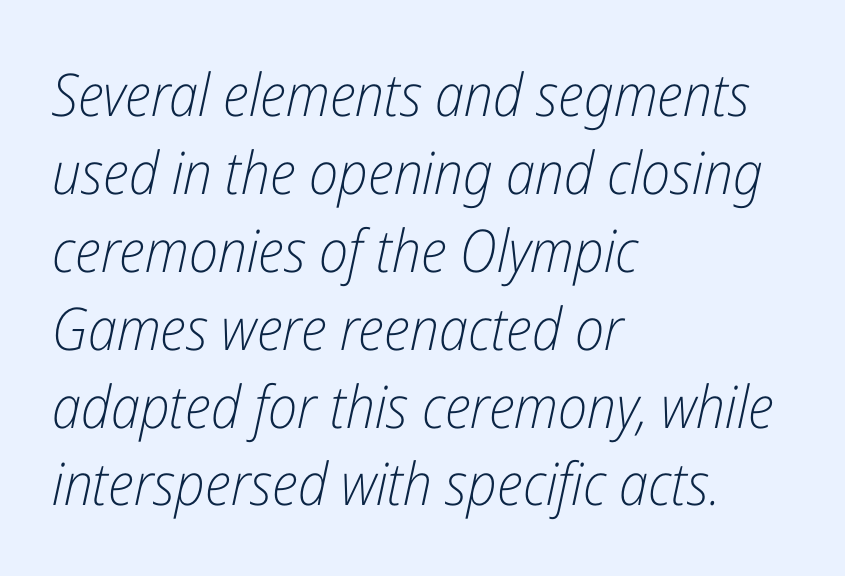
{"italic": "yes", "lean": "right", "slant_degrees": 12, "bold": "no", "weight": "light", "width": "condensed", "stroke_contrast": "low", "x_height": "medium", "monospaced": "no", "underline": "no", "align": "left", "line_spacing": "normal", "line_spacing_ratio": 1.32, "letter_spacing": "normal", "letter_spacing_em": 0.0, "glyph_px": 59}
